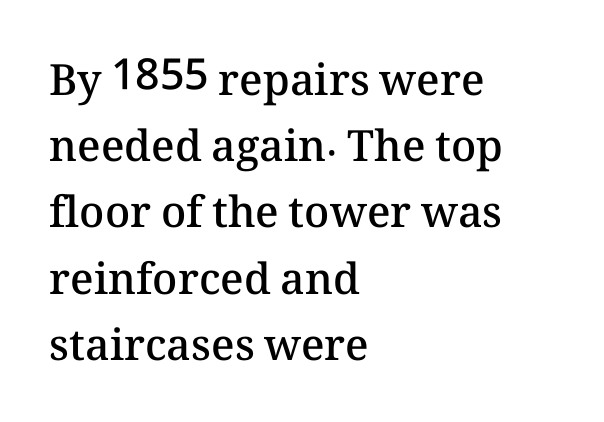
The paragraph has a hard left edge and a soft right edge. The glyphs have the mass of a demibold cut, below bold. One glance says typical: line gaps are just what's usual. Look at the tracking — it's just the regular setting, nothing added. In terms of posture, this sample is upright.
